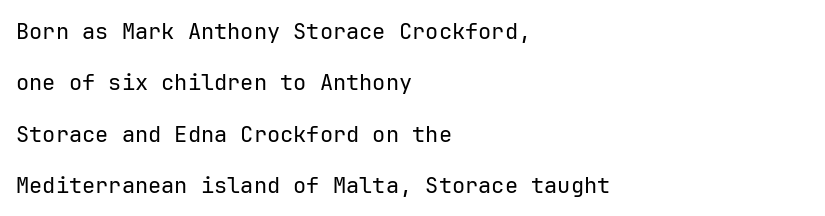
The image shows 22 px text type, upright; set left-aligned, loose line spacing (2.33x), normal letter spacing, not underlined.
